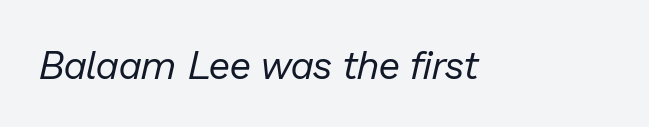
The image shows 39 px regular-weight type, italic (leaning right); set normal letter spacing, not underlined; low stroke contrast and a medium x-height.
